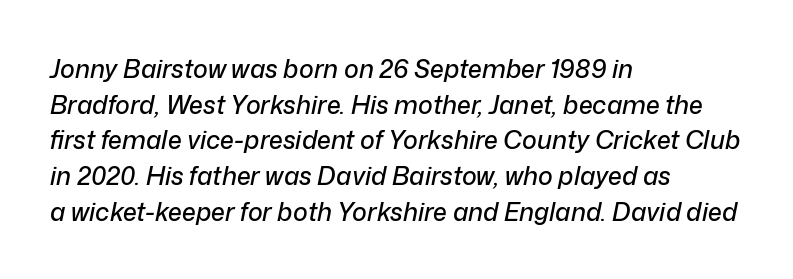
Q: Is the text italic (slanted)? A: Yes, it leans right by about 12 degrees.
Q: Is the text underlined? A: No.
Q: How is the paragraph aligned? A: Left-aligned.
Q: Is the spacing between letters normal or unusually wide? A: Normal.
Q: Is the spacing between lines tight, normal or loose? A: Normal.
